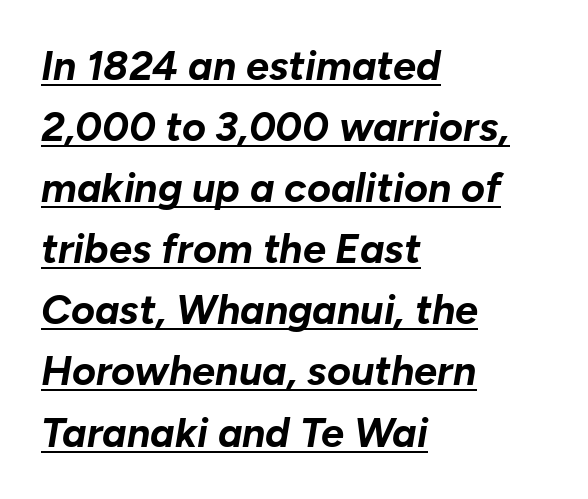
Q: Is the text bold? A: Yes.
Q: Is the text italic (slanted)? A: Yes, it leans right by about 10 degrees.
Q: Is the text underlined? A: Yes.
Q: How is the paragraph aligned? A: Left-aligned.
Q: Is the spacing between letters normal or unusually wide? A: Normal.
Q: Is the spacing between lines tight, normal or loose? A: Normal.
Q: Width (condensed, normal, or wide)? A: Normal.
Q: Stroke contrast? A: Low.
Q: x-height? A: Medium.
Q: Monospaced? A: No.
